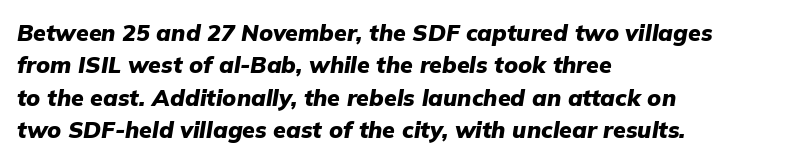
The image shows 23 px bold type, italic (leaning right); set left-aligned, normal line spacing (1.41x), normal letter spacing, not underlined.
